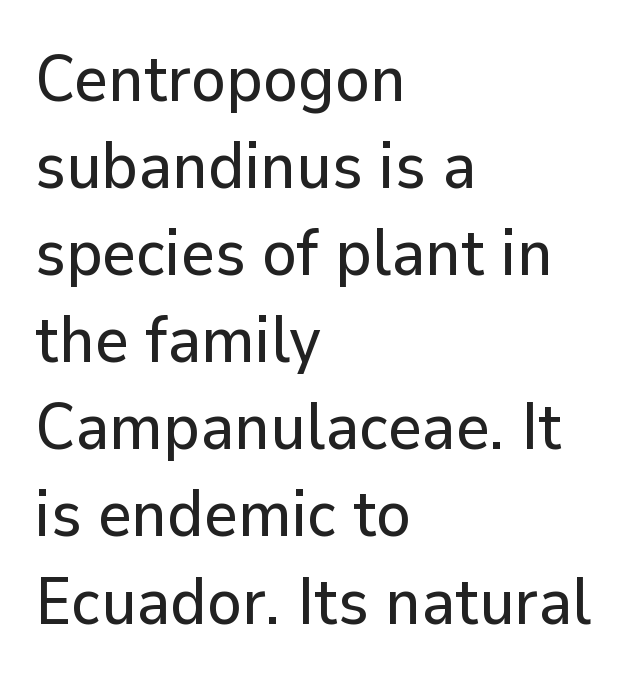
It's the straight-up-and-down kind of type. The text was rendered using a sans face with plain stroke endings. The ragged edge is on the right, which tells us the setting is flush left. Check the space under the baseline: it is left empty. Inter-character spacing is left at the font's built-in metrics.
